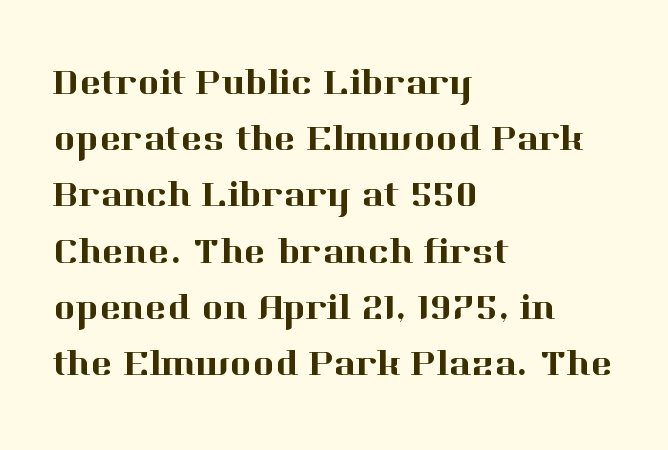
{"serif": "yes", "italic": "no", "width": "normal", "stroke_contrast": "high", "x_height": "medium", "monospaced": "no", "underline": "no", "align": "left", "line_spacing": "normal", "line_spacing_ratio": 1.52, "letter_spacing": "normal", "letter_spacing_em": 0.0, "glyph_px": 37}
